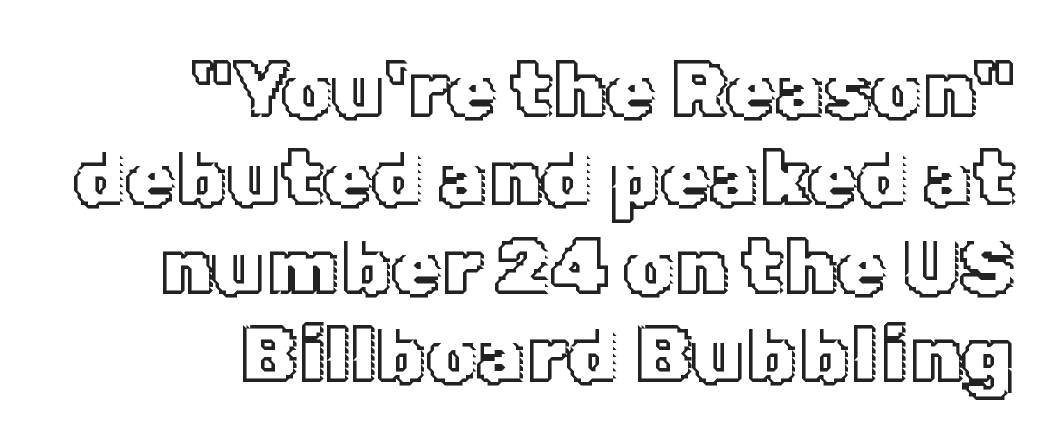
The image shows 79 px text type, upright; set right-aligned, tight line spacing (1.12x), normal letter spacing, not underlined; a medium x-height.
